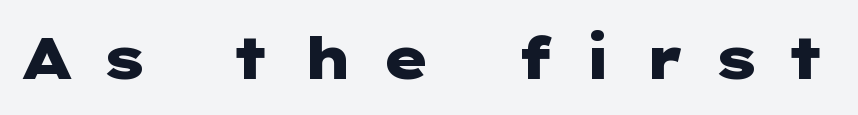
The specimen reads as upright at a glance. Plenty of ink on the page — the face is bold. Check the space under the baseline: it is left empty. The letters are spread apart with noticeably loose tracking.
